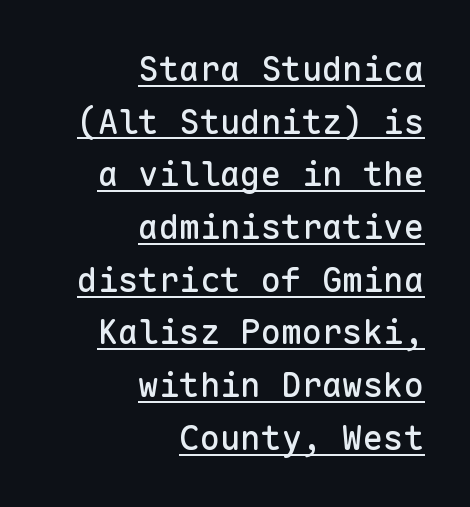
{"serif": "no", "italic": "no", "width": "normal", "stroke_contrast": "low", "x_height": "medium", "monospaced": "yes", "underline": "yes", "align": "right", "line_spacing": "normal", "line_spacing_ratio": 1.55, "letter_spacing": "normal", "letter_spacing_em": 0.0, "glyph_px": 34}
